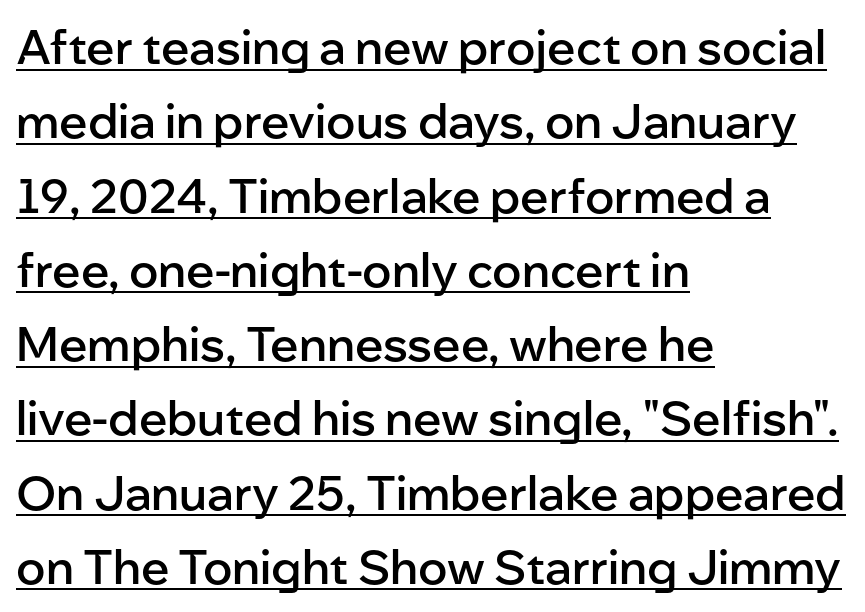
This is sans-serif lettering, the kind often seen on screens and signage. Does extra space separate the letters? No, they use regular spacing. Is there an underline? Yes — a line sits under the letters. Vertically, the passage feels balanced, rows spaced as you'd expect. Typographic density is moderately raised because the face is semibold.
